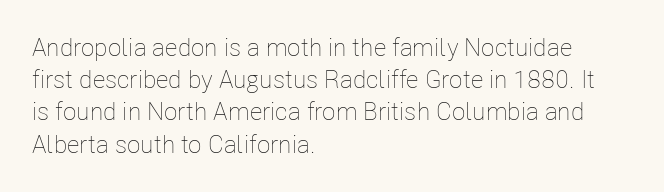
The image shows 25 px text type, upright; set left-aligned, normal line spacing (1.29x), normal letter spacing, not underlined.
